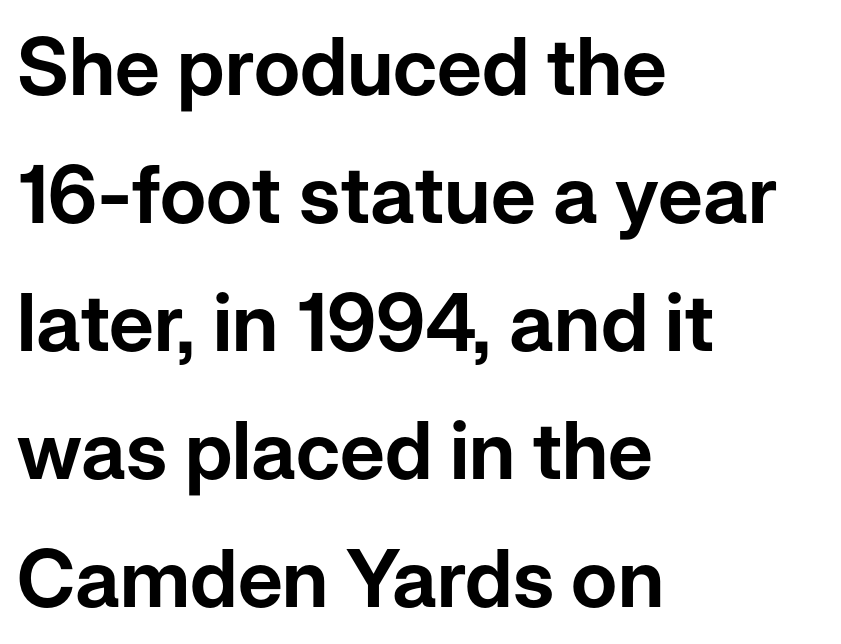
{"serif": "no", "italic": "no", "width": "normal", "stroke_contrast": "low", "x_height": "medium", "monospaced": "no", "underline": "no", "align": "left", "line_spacing": "normal", "line_spacing_ratio": 1.6, "letter_spacing": "normal", "letter_spacing_em": 0.0, "glyph_px": 80}
